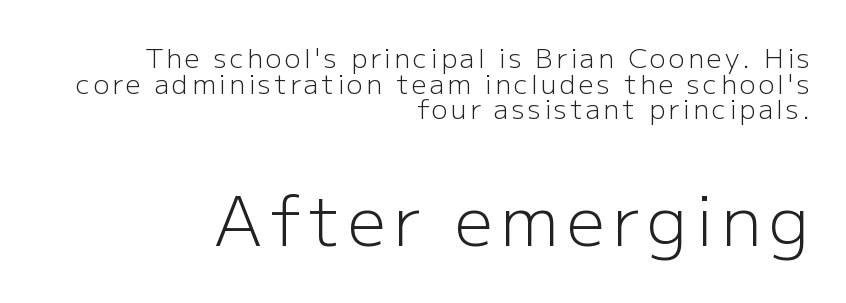
The image shows 68 px light sans-serif type, upright; set right-aligned, tight line spacing (0.95x), not underlined; the second (bottom) block is 2.52x larger; low stroke contrast and a medium x-height.
